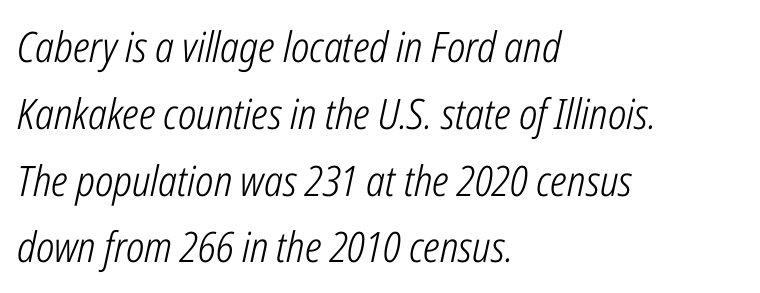
{"italic": "yes", "lean": "right", "slant_degrees": 12, "bold": "no", "weight": "light", "width": "condensed", "stroke_contrast": "low", "x_height": "medium", "monospaced": "no", "underline": "no", "align": "left", "line_spacing": "normal", "line_spacing_ratio": 1.59, "letter_spacing": "normal", "letter_spacing_em": 0.0, "glyph_px": 42}
